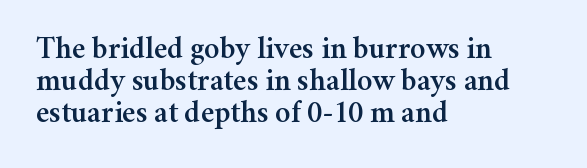
{"serif": "yes", "italic": "no", "width": "normal", "stroke_contrast": "medium", "x_height": "medium", "monospaced": "no", "underline": "no", "align": "left", "line_spacing": "tight", "line_spacing_ratio": 1.03, "letter_spacing": "normal", "letter_spacing_em": 0.0, "glyph_px": 31}
